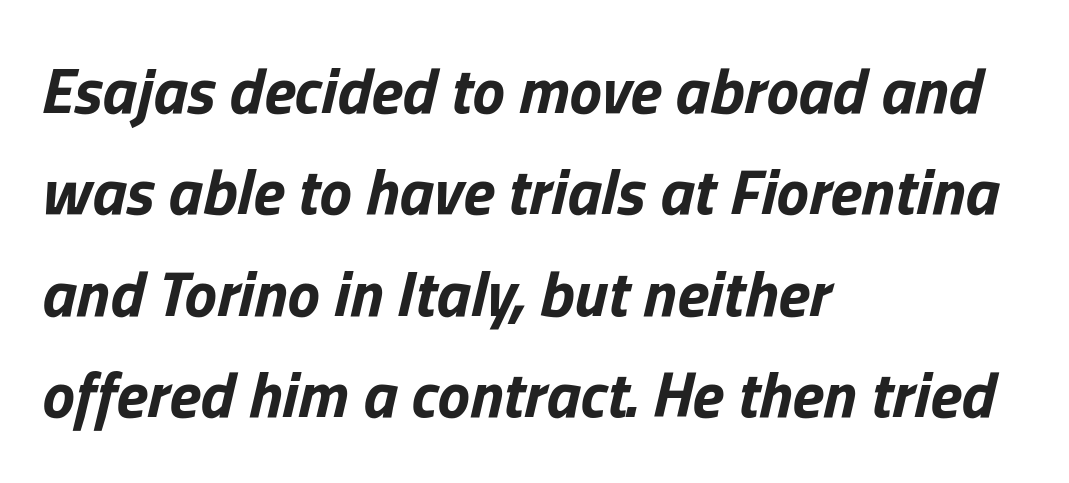
Q: Is the text bold? A: Yes.
Q: Is the text italic (slanted)? A: Yes, it leans right by about 13 degrees.
Q: Is the text underlined? A: No.
Q: How is the paragraph aligned? A: Left-aligned.
Q: Is the spacing between letters normal or unusually wide? A: Normal.
Q: Is the spacing between lines tight, normal or loose? A: Normal.
Q: Width (condensed, normal, or wide)? A: Normal.
Q: Stroke contrast? A: Low.
Q: x-height? A: Medium.
Q: Monospaced? A: No.
